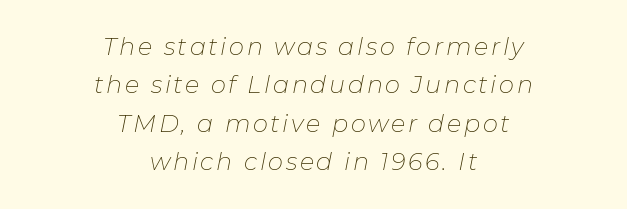
Q: Is the text bold? A: No.
Q: Is the text italic (slanted)? A: Yes, it leans right by about 11 degrees.
Q: Is the text underlined? A: No.
Q: How is the paragraph aligned? A: Centered.
Q: Is the spacing between lines tight, normal or loose? A: Normal.
